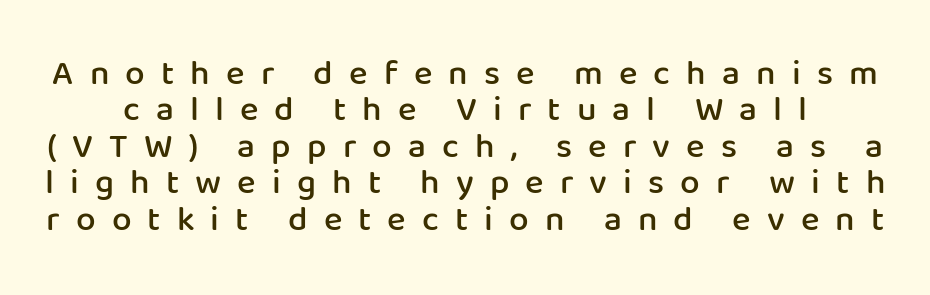
Italic? Not at all — the glyphs are vertical. Is this a fixed-width face? No — the glyphs have proportional, varying widths. Anything drawn beneath the words? Only blank space. The horizontal fit of the characters is loose and conspicuously gappy. These lines carry some extra weight — a demibold, not a full bold. Notice how descenders almost collide with the ascenders below — that's tight leading.
